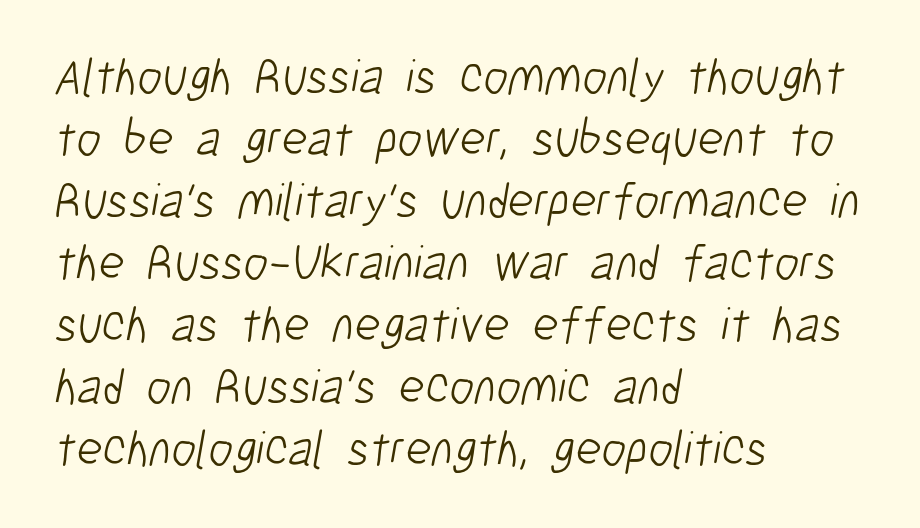
Short and long lines alike share a common starting point at left. The strokes carry an ordinary text weight at most. Rule under the text: the space is simply empty. The letters carry no serifs — their stems end cleanly without finishing strokes. Words appear dense and cohesive because spacing is normal. This sample has the flowing, uneven cadence of proportional lettering.
